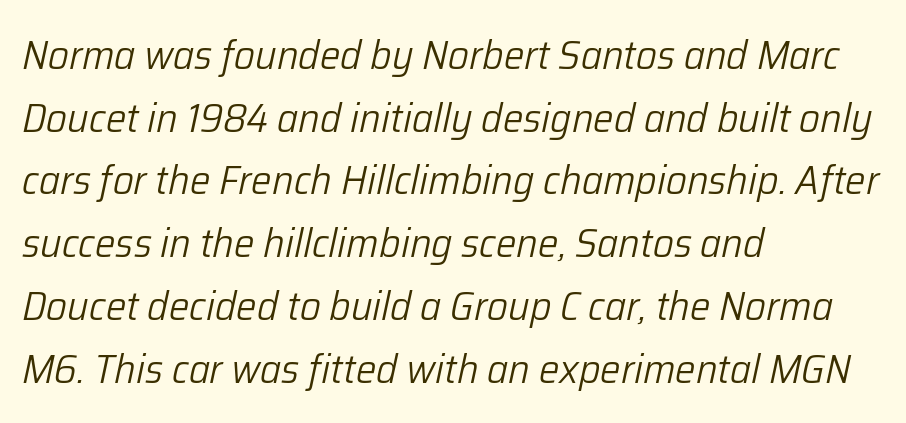
Stems and bowls with no extra thickness — not bold. Baseline-to-baseline distance is the conventional proportion of letter height. This sample is left-justified, so line endings fall wherever the words run out. Words appear dense and cohesive because spacing is normal. The passage shown is not underscored anywhere. You could not count columns in this text — the font is proportionally spaced.
